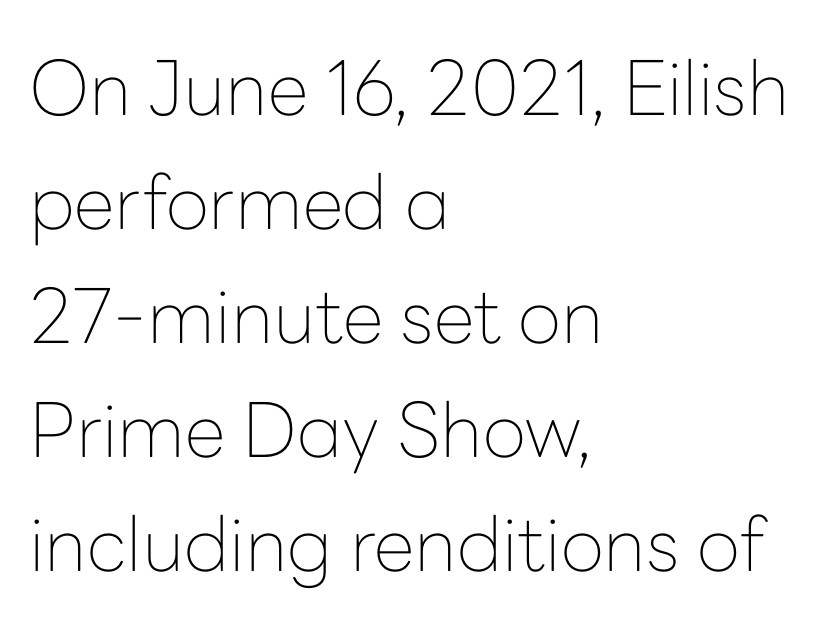
The cut favours lightness, reaching ordinary text weight at its darkest. A typesetter would label this face a sans. Tracking here is standard; glyphs follow each other at the usual distance. Each letter keeps its own natural width here, so spacing adapts to shape. Every character sits straight up, as roman type does. The rendering anchors every line to the left-hand side.
